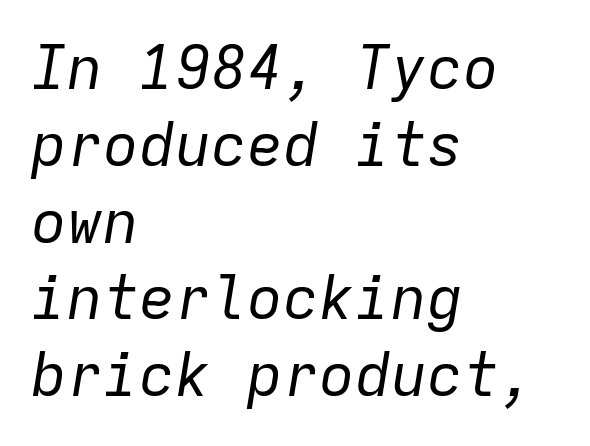
The image shows 60 px regular-weight type, italic (leaning right), monospaced; set left-aligned, normal line spacing (1.28x), normal letter spacing, not underlined; low stroke contrast and a medium x-height.
